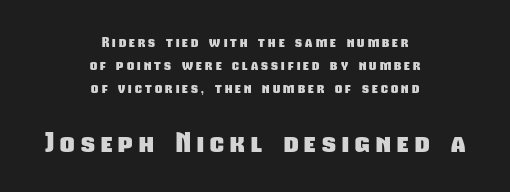
Type style note: lacks serifs. Character widths vary here, with narrow letters taking less room than wide ones. Strong, thick strokes mark this as bold type. The vertical gap from one line to the next is medium. The rendering positions every line midway between the sides.
